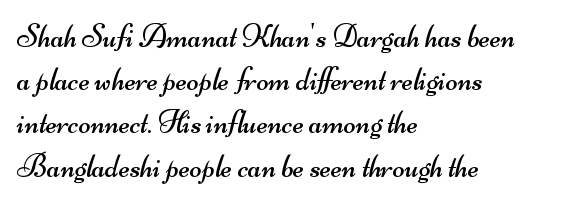
The image shows 32 px regular-weight, wide sans-serif type; set left-aligned, normal line spacing (1.35x), normal letter spacing, not underlined; medium stroke contrast and a small x-height.
